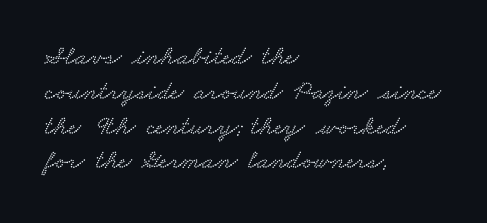
Only glyphs here, with clear space below each row. Students, note that the glyphs here touch the page at normal intervals. Regular leading. The ragged edge is on the right, which tells us the setting is flush left.
